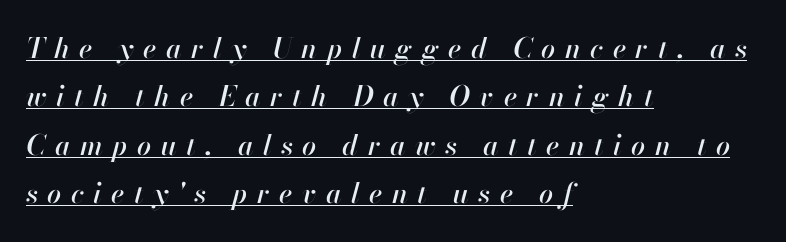
{"italic": "yes", "lean": "right", "slant_degrees": 13, "width": "normal", "stroke_contrast": "high", "x_height": "small", "monospaced": "no", "underline": "yes", "align": "left", "line_spacing_ratio": 1.73, "letter_spacing": "wide", "letter_spacing_em": 0.34, "glyph_px": 28}
